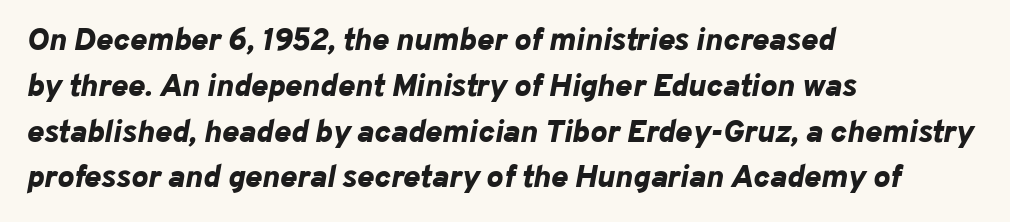
This is heavy type, rendered in bold. Quick note: underline off. The paragraph has a hard left edge and a soft right edge. If you measured baseline to baseline, you'd find a middling distance. The gaps between neighbouring characters are ordinary and unremarkable.
